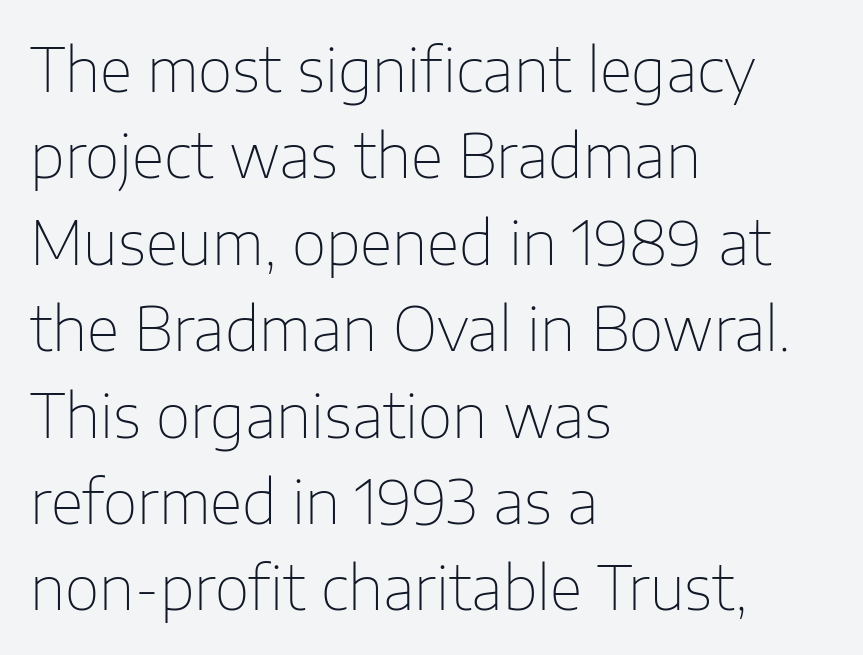
The image shows 60 px thin sans-serif type, upright; set left-aligned, normal line spacing (1.44x), normal letter spacing, not underlined; low stroke contrast and a medium x-height.
